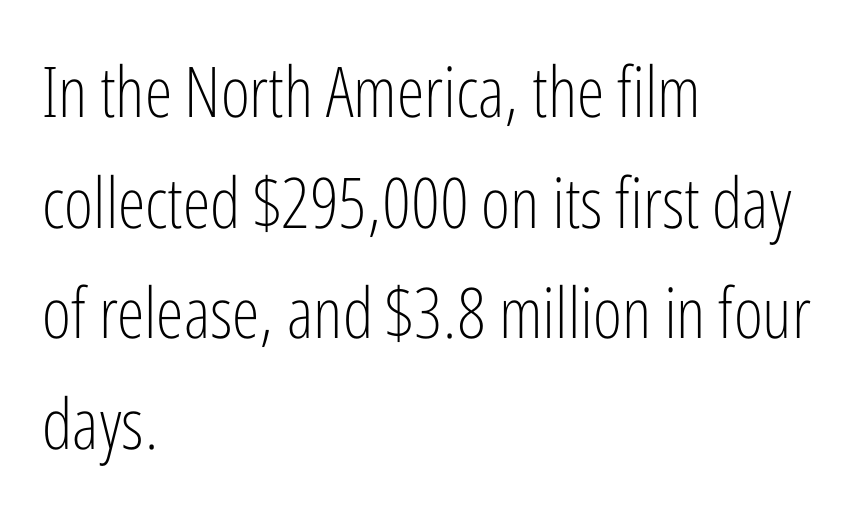
The image shows 70 px light, condensed sans-serif type, upright; set left-aligned, normal line spacing (1.58x), normal letter spacing, not underlined; low stroke contrast and a medium x-height.
